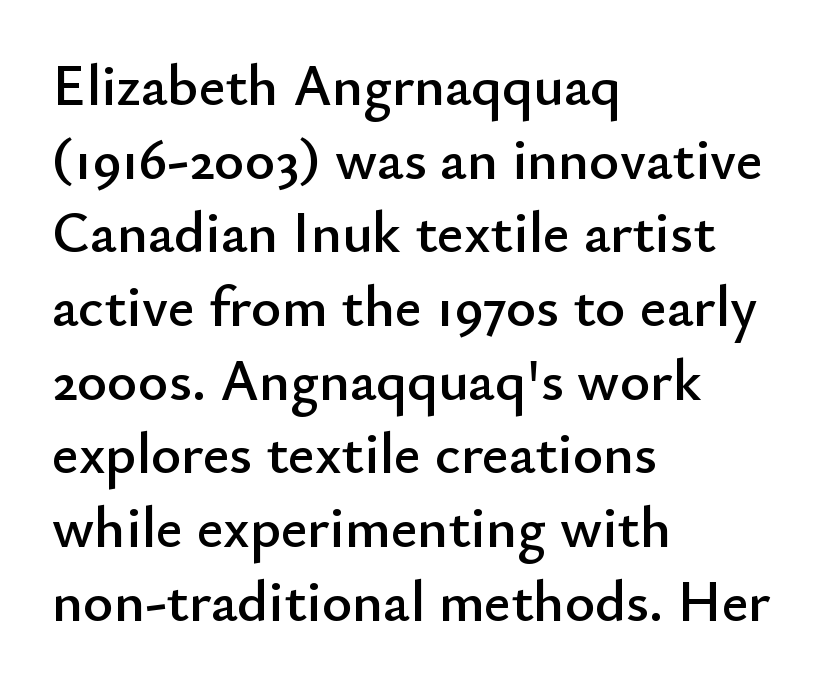
Is this a fixed-width face? No — the glyphs have proportional, varying widths. Each new line begins a customary step beneath the previous one. Inter-character spacing is left at the font's built-in metrics. Letters rest on an invisible, unmarked baseline. The specimen reads as upright at a glance. The passage shown is typeset with a sans-serif family.
